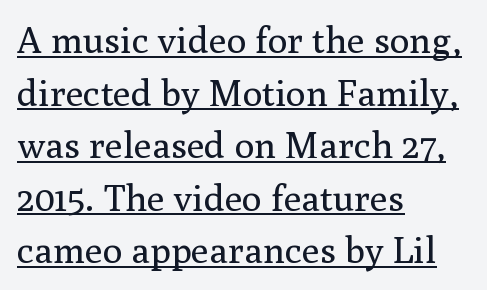
No italicization has been applied; the sample stays upright. Has an underline been added? It has. What's the leading like? Ordinary, nothing unusual. Compared with a typical body face, this is equally light or lighter still. Caption: multi-line text, flush left, ragged right.
